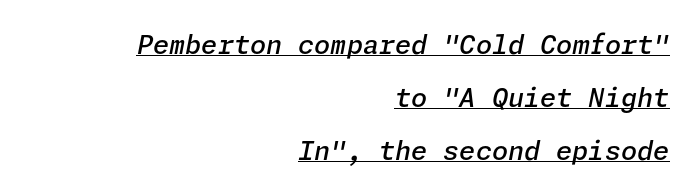
{"italic": "yes", "lean": "right", "slant_degrees": 11, "bold": "semi", "underline": "yes", "align": "right", "line_spacing": "loose", "line_spacing_ratio": 2.03, "letter_spacing": "normal", "letter_spacing_em": 0.0, "glyph_px": 26}
